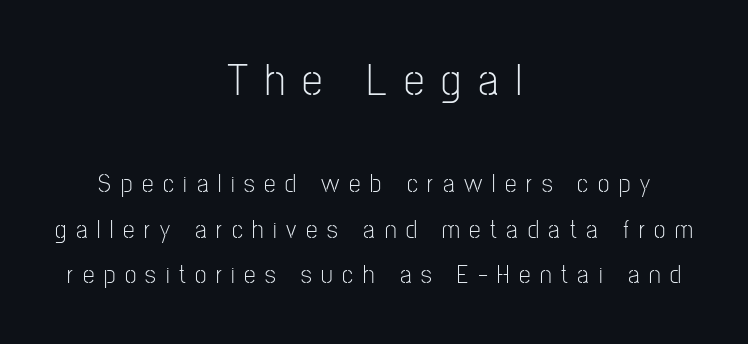
Note the varied advance widths — an 'i' is clearly narrower than an 'm'. Italic? Not at all — the glyphs are vertical. Examine the stroke ends and you'll find no serifs. The designer gave the opening block more size than the closing block.
